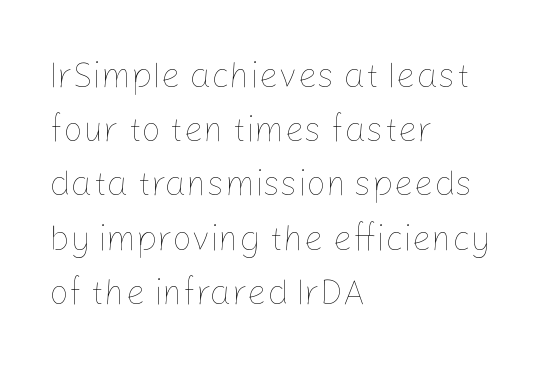
{"italic": "no", "bold": "no", "weight": "thin", "width": "normal", "stroke_contrast": "low", "x_height": "medium", "monospaced": "no", "underline": "no", "align": "left", "line_spacing": "normal", "line_spacing_ratio": 1.55, "letter_spacing": "normal", "letter_spacing_em": 0.0, "glyph_px": 35}
